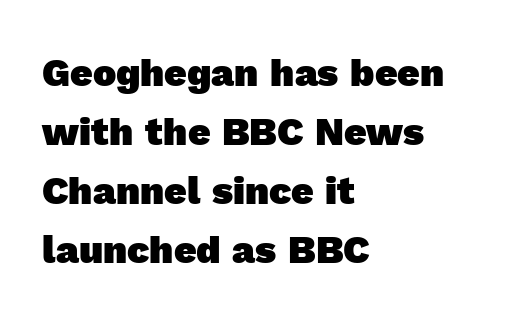
The image shows 39 px heavy sans-serif type; set left-aligned, normal line spacing (1.51x), normal letter spacing, not underlined; a medium x-height.
